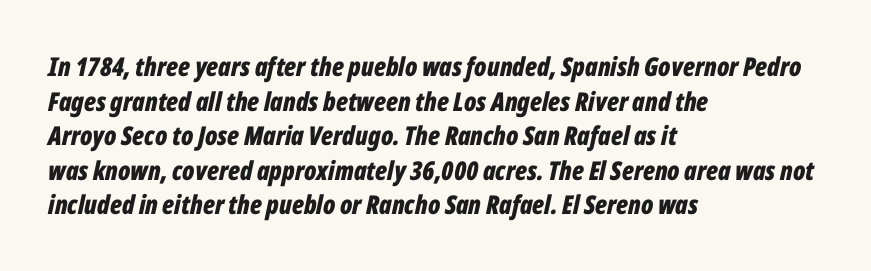
Q: Is the text bold? A: Yes.
Q: Is the text italic (slanted)? A: Yes, it leans right by about 12 degrees.
Q: Is the text underlined? A: No.
Q: How is the paragraph aligned? A: Left-aligned.
Q: Is the spacing between letters normal or unusually wide? A: Normal.
Q: Is the spacing between lines tight, normal or loose? A: Normal.
